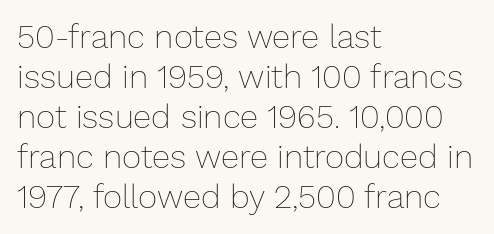
The face looks like a standard text weight, possibly lighter. No word sits above an underline. You could not count columns in this text — the font is proportionally spaced. Ordinary non-slanted type is in use.
